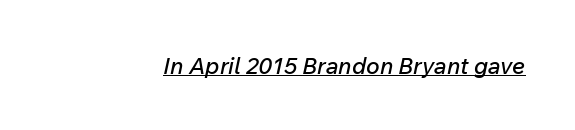
Q: Is the text italic (slanted)? A: Yes, it leans right by about 12 degrees.
Q: Is the text underlined? A: Yes.
Q: Is the spacing between letters normal or unusually wide? A: Normal.
